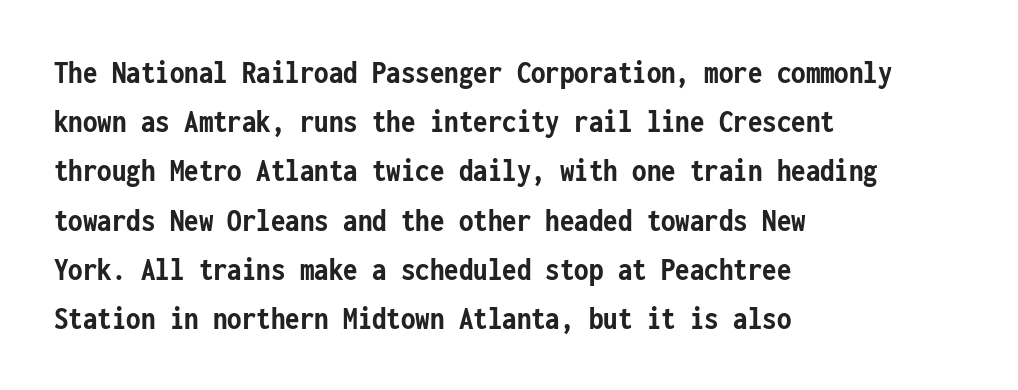
Do the letters lean? They stand straight. The rendering uses typewriter-style spacing with identical character cells. Is the block centered? No — it sits flush against the left margin. Compared with typical paragraphs, the rows here are spaced about the same.
